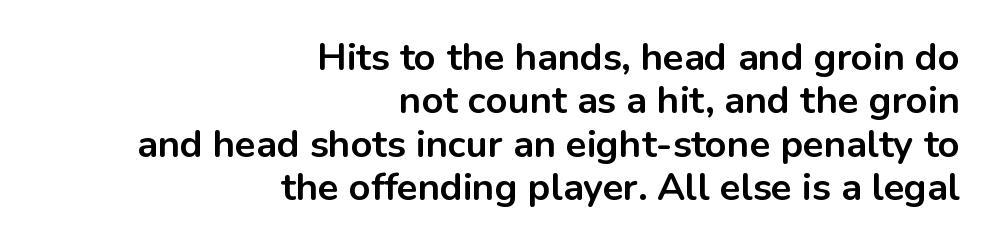
Tracking here is standard; glyphs follow each other at the usual distance. Classification — sans serif. The face used here is proportionally spaced, like ordinary book or web type. If you drew a line through each stem, it would be perfectly vertical. Summary of vertical rhythm: compact, with narrow interline spacing.
